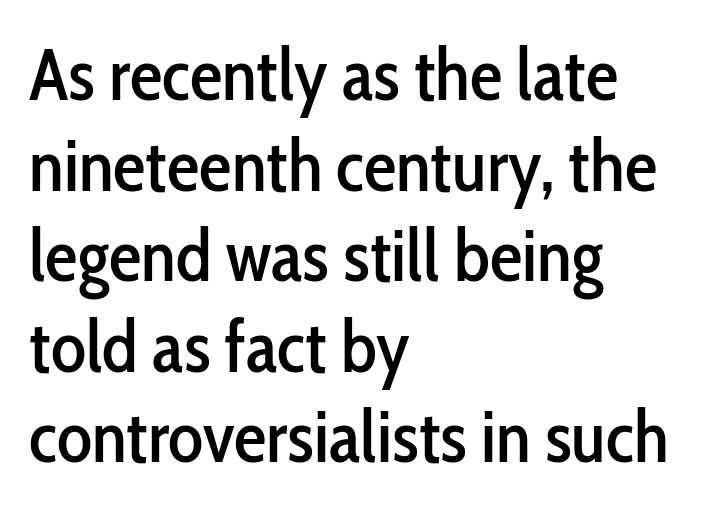
Q: Is the text italic (slanted)? A: No, it is upright.
Q: Is the typeface a serif or a sans-serif typeface? A: Sans-serif.
Q: Is the text underlined? A: No.
Q: How is the paragraph aligned? A: Left-aligned.
Q: Is the spacing between letters normal or unusually wide? A: Normal.
Q: Width (condensed, normal, or wide)? A: Condensed.
Q: Stroke contrast? A: Low.
Q: x-height? A: Medium.
Q: Monospaced? A: No.
